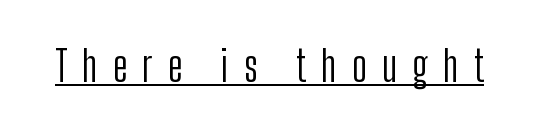
{"serif": "no", "italic": "no", "bold": "no", "weight": "light", "width": "condensed", "stroke_contrast": "low", "x_height": "medium", "monospaced": "no", "underline": "yes", "letter_spacing": "wide", "letter_spacing_em": 0.36, "glyph_px": 42}
